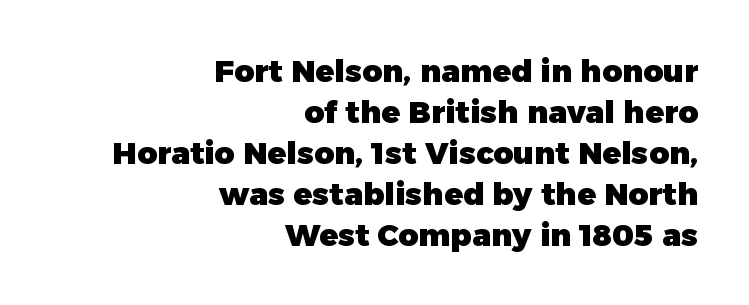
Q: Is the text bold? A: Yes.
Q: Is the text italic (slanted)? A: No, it is upright.
Q: Is the typeface a serif or a sans-serif typeface? A: Sans-serif.
Q: Is the text underlined? A: No.
Q: How is the paragraph aligned? A: Right-aligned.
Q: Is the spacing between letters normal or unusually wide? A: Normal.
Q: Is the spacing between lines tight, normal or loose? A: Normal.
Q: Width (condensed, normal, or wide)? A: Normal.
Q: Stroke contrast? A: Low.
Q: x-height? A: Medium.
Q: Monospaced? A: No.
